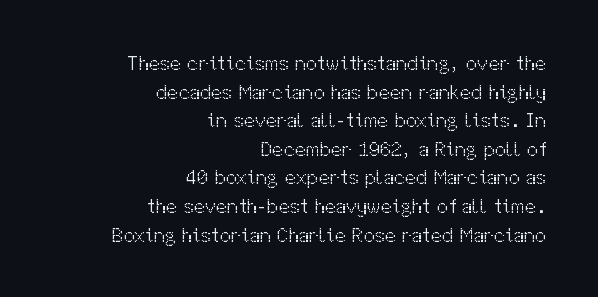
{"italic": "no", "bold": "no", "underline": "no", "align": "right", "line_spacing": "normal", "line_spacing_ratio": 1.43, "letter_spacing": "normal", "letter_spacing_em": 0.0, "glyph_px": 20}
